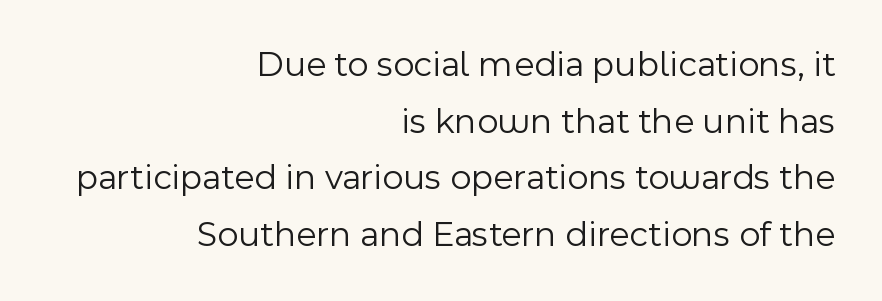
Q: Is the text bold? A: No.
Q: Is the text italic (slanted)? A: No, it is upright.
Q: Is the typeface a serif or a sans-serif typeface? A: Sans-serif.
Q: Is the text underlined? A: No.
Q: How is the paragraph aligned? A: Right-aligned.
Q: Is the spacing between letters normal or unusually wide? A: Normal.
Q: Is the spacing between lines tight, normal or loose? A: Normal.
Q: Width (condensed, normal, or wide)? A: Normal.
Q: x-height? A: Medium.
Q: Monospaced? A: No.
